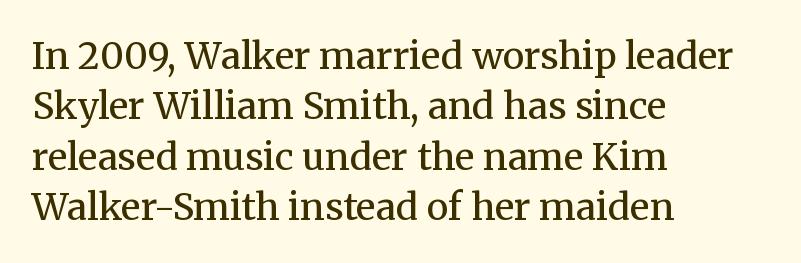
{"serif": "yes", "italic": "no", "bold": "no", "weight": "regular", "width": "normal", "stroke_contrast": "medium", "x_height": "medium", "monospaced": "no", "underline": "no", "align": "left", "line_spacing": "normal", "line_spacing_ratio": 1.36, "letter_spacing": "normal", "letter_spacing_em": 0.0, "glyph_px": 37}
